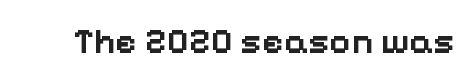
{"serif": "no", "italic": "no", "bold": "semi", "weight": "semibold", "width": "normal", "stroke_contrast": "low", "x_height": "medium", "monospaced": "no", "underline": "no", "letter_spacing": "normal", "letter_spacing_em": 0.0, "glyph_px": 37}
